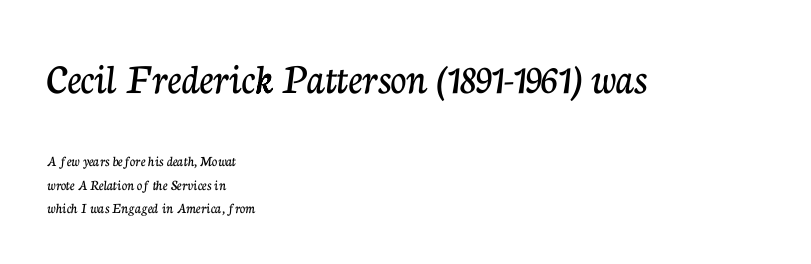
The image shows 44 px serif type; set left-aligned, normal line spacing (1.55x), normal letter spacing, not underlined; the first (top) block is 2.93x larger; low stroke contrast and a medium x-height.
